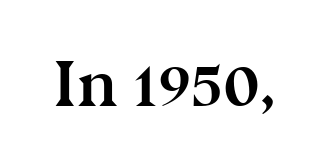
Q: Is the text bold? A: Yes.
Q: Is the text italic (slanted)? A: No, it is upright.
Q: Is the typeface a serif or a sans-serif typeface? A: Serif.
Q: Is the text underlined? A: No.
Q: Is the spacing between letters normal or unusually wide? A: Normal.
Q: Width (condensed, normal, or wide)? A: Normal.
Q: Stroke contrast? A: Medium.
Q: x-height? A: Medium.
Q: Monospaced? A: No.
